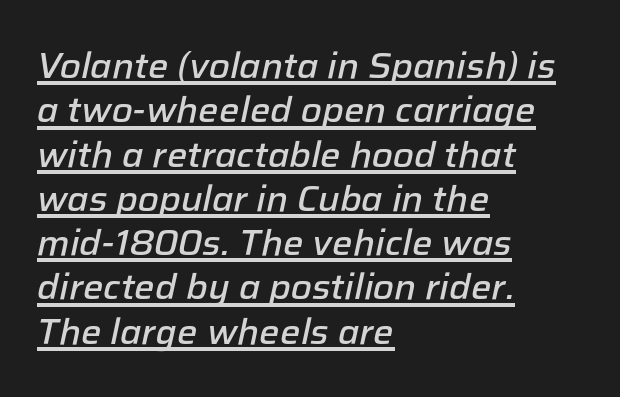
Q: Is the text bold? A: Semi-bold.
Q: Is the text italic (slanted)? A: Yes, it leans right by about 12 degrees.
Q: Is the text underlined? A: Yes.
Q: How is the paragraph aligned? A: Left-aligned.
Q: Is the spacing between letters normal or unusually wide? A: Normal.
Q: Width (condensed, normal, or wide)? A: Normal.
Q: Stroke contrast? A: Low.
Q: x-height? A: Medium.
Q: Monospaced? A: No.
